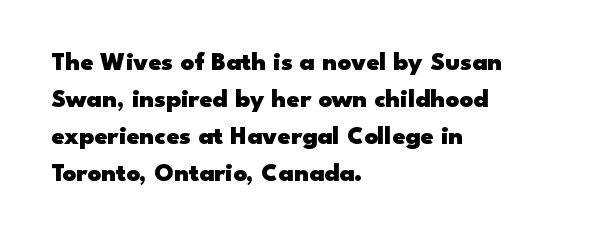
{"italic": "no", "bold": "yes", "underline": "no", "align": "left", "line_spacing": "normal", "line_spacing_ratio": 1.42, "letter_spacing": "normal", "letter_spacing_em": 0.0, "glyph_px": 26}
